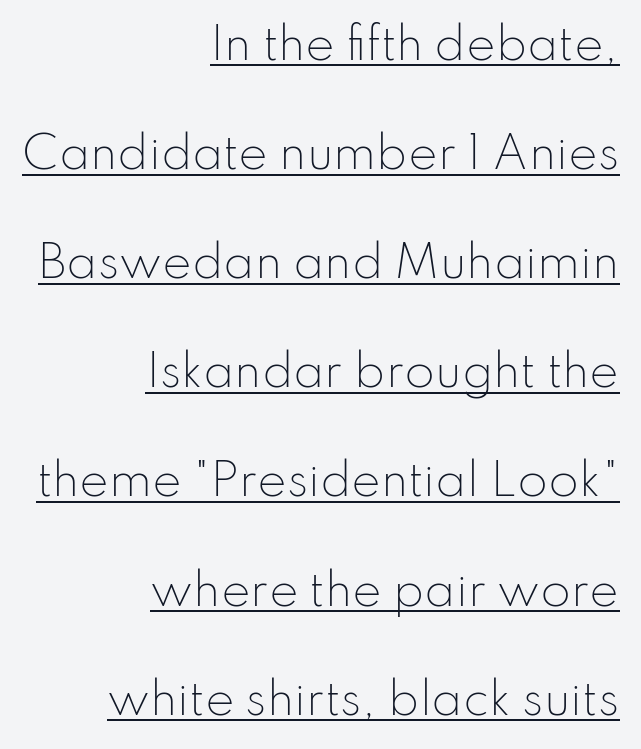
{"serif": "no", "italic": "no", "bold": "no", "weight": "light", "width": "normal", "stroke_contrast": "low", "x_height": "small", "monospaced": "no", "underline": "yes", "align": "right", "line_spacing": "loose", "line_spacing_ratio": 2.48, "letter_spacing": "normal", "letter_spacing_em": 0.0, "glyph_px": 44}
